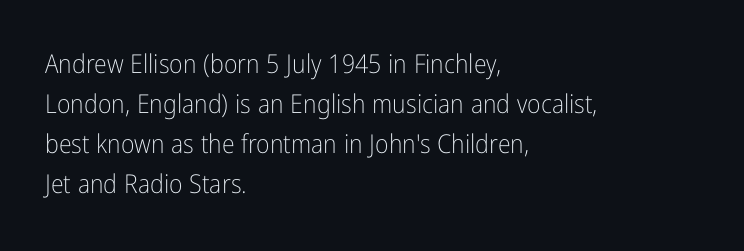
Q: Is the text bold? A: No.
Q: Is the text italic (slanted)? A: No, it is upright.
Q: Is the text underlined? A: No.
Q: How is the paragraph aligned? A: Left-aligned.
Q: Is the spacing between letters normal or unusually wide? A: Normal.
Q: Is the spacing between lines tight, normal or loose? A: Normal.
